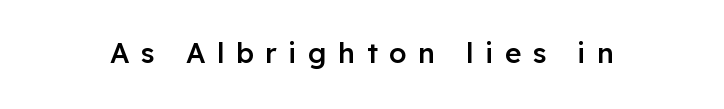
Each letter keeps its own natural width here, so spacing adapts to shape. Look at the tracking — it's clearly loosened, letters drifting apart. Its strokes are somewhat broadened, the hallmark of semibold type. Check where the strokes stop: nothing finishes them off — pure sans. The area under the type is left untouched.
